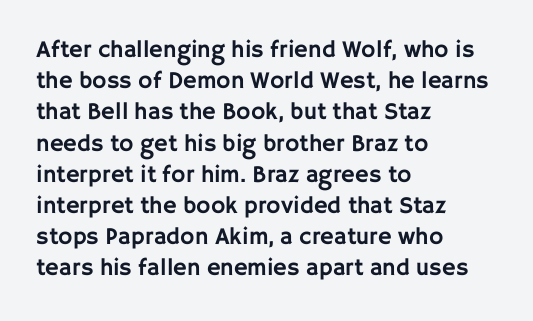
The image shows 24 px text type, upright; set left-aligned, normal line spacing (1.3x), normal letter spacing, not underlined.
